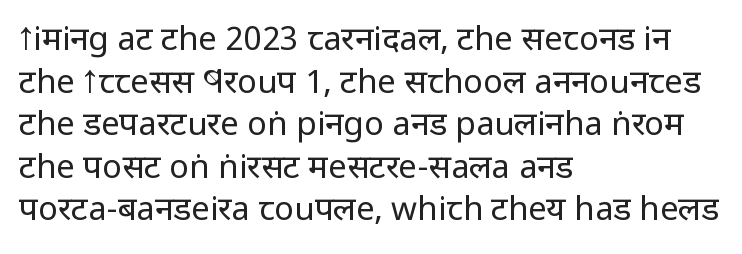
Q: Is the text bold? A: No.
Q: Is the text italic (slanted)? A: No, it is upright.
Q: Is the typeface a serif or a sans-serif typeface? A: Sans-serif.
Q: Is the text underlined? A: No.
Q: How is the paragraph aligned? A: Left-aligned.
Q: Is the spacing between letters normal or unusually wide? A: Normal.
Q: Is the spacing between lines tight, normal or loose? A: Normal.
Q: Width (condensed, normal, or wide)? A: Condensed.
Q: Stroke contrast? A: Low.
Q: x-height? A: Large.
Q: Monospaced? A: No.
